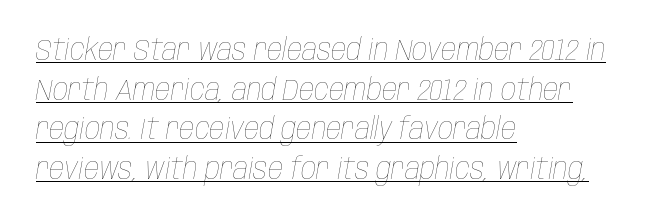
Q: Is the text bold? A: No.
Q: Is the text italic (slanted)? A: Yes, it leans right by about 10 degrees.
Q: Is the text underlined? A: Yes.
Q: How is the paragraph aligned? A: Left-aligned.
Q: Is the spacing between letters normal or unusually wide? A: Normal.
Q: Is the spacing between lines tight, normal or loose? A: Normal.
Q: Width (condensed, normal, or wide)? A: Condensed.
Q: Stroke contrast? A: Low.
Q: x-height? A: Large.
Q: Monospaced? A: No.
